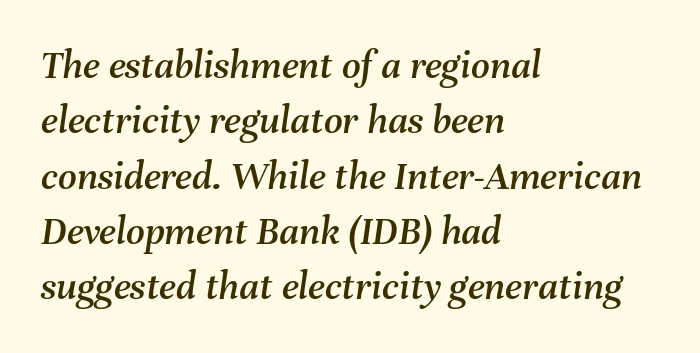
Notice how the passage keeps a crisp vertical edge on the left only. Proportional: the letters do not fall into vertical columns. The gaps between neighbouring characters are ordinary and unremarkable. The whole block is typeset with a tilt.
